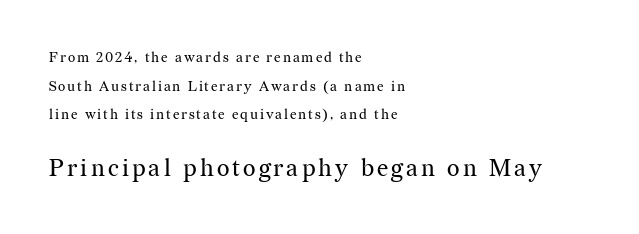
The image shows 24 px text type, upright; set left-aligned, loose line spacing (2.05x), not underlined; the second (bottom) block is 1.71x larger.
